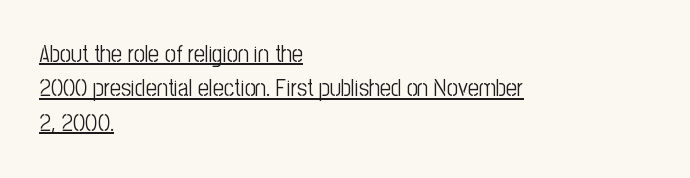
Ordinary non-slanted type is in use. The face used here appears with an underline applied. Here the glyphs are tracked normally, forming tight word shapes. The passage shown stacks its lines at a standard gap. Counters stay open thanks to moderate or lighter strokes. Line starts are locked; line ends wander.
